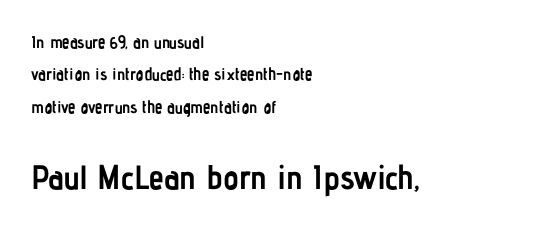
Q: Is the text bold? A: Yes.
Q: Is the text italic (slanted)? A: No, it is upright.
Q: Is the typeface a serif or a sans-serif typeface? A: Sans-serif.
Q: Is the text underlined? A: No.
Q: How is the paragraph aligned? A: Left-aligned.
Q: Is the spacing between letters normal or unusually wide? A: Normal.
Q: Is the spacing between lines tight, normal or loose? A: Loose.
Q: Which block of text is set in a larger size, the first (top) or the second (bottom)? A: The second (bottom) one.
Q: Width (condensed, normal, or wide)? A: Condensed.
Q: Stroke contrast? A: Low.
Q: x-height? A: Medium.
Q: Monospaced? A: No.
